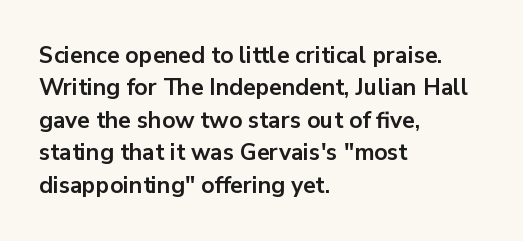
The image shows 23 px bold type, upright; set left-aligned, normal line spacing (1.41x), normal letter spacing, not underlined.
